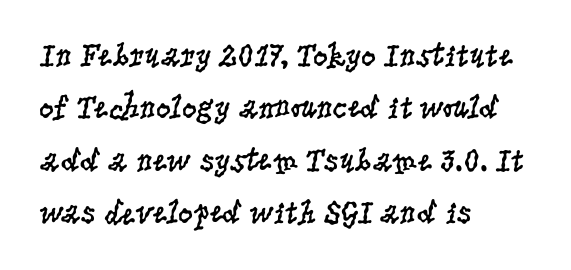
The image shows 33 px regular-weight, condensed serif type; set left-aligned, normal line spacing (1.59x), normal letter spacing, not underlined; low stroke contrast and a large x-height.
